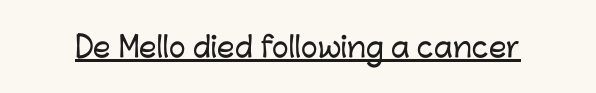
{"serif": "no", "italic": "no", "width": "normal", "stroke_contrast": "low", "x_height": "medium", "monospaced": "no", "underline": "yes", "letter_spacing": "normal", "letter_spacing_em": 0.0, "glyph_px": 28}
